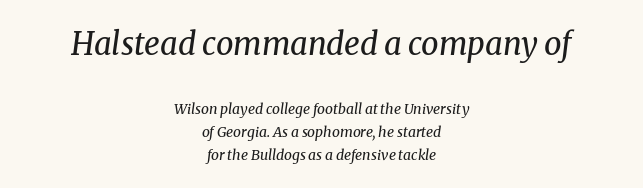
Q: Is the text bold? A: No.
Q: Is the text italic (slanted)? A: Yes, it leans right by about 8 degrees.
Q: Is the typeface a serif or a sans-serif typeface? A: Serif.
Q: Is the text underlined? A: No.
Q: How is the paragraph aligned? A: Centered.
Q: Is the spacing between letters normal or unusually wide? A: Normal.
Q: Is the spacing between lines tight, normal or loose? A: Normal.
Q: Which block of text is set in a larger size, the first (top) or the second (bottom)? A: The first (top) one.
Q: Width (condensed, normal, or wide)? A: Normal.
Q: Stroke contrast? A: Medium.
Q: x-height? A: Medium.
Q: Monospaced? A: No.
